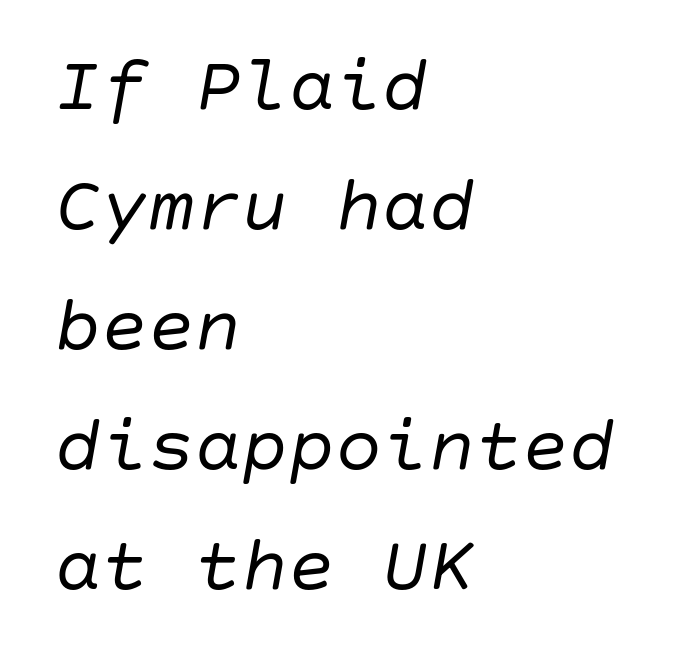
The image shows 78 px regular-weight type, italic (leaning right); set left-aligned, normal line spacing (1.54x), normal letter spacing, not underlined; low stroke contrast and a large x-height.
